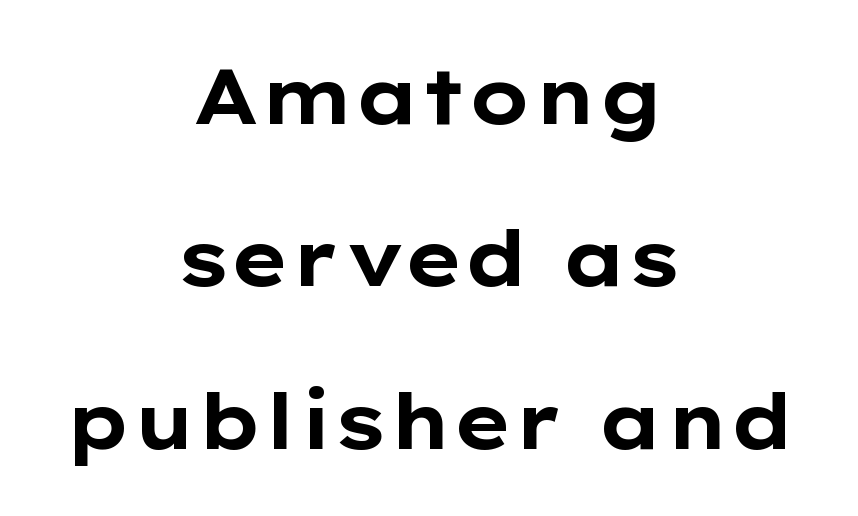
Q: Is the text bold? A: Yes.
Q: Is the text italic (slanted)? A: No, it is upright.
Q: Is the typeface a serif or a sans-serif typeface? A: Sans-serif.
Q: Is the text underlined? A: No.
Q: How is the paragraph aligned? A: Centered.
Q: Is the spacing between letters normal or unusually wide? A: Normal.
Q: Is the spacing between lines tight, normal or loose? A: Loose.
Q: Width (condensed, normal, or wide)? A: Wide.
Q: Stroke contrast? A: Low.
Q: x-height? A: Medium.
Q: Monospaced? A: No.
